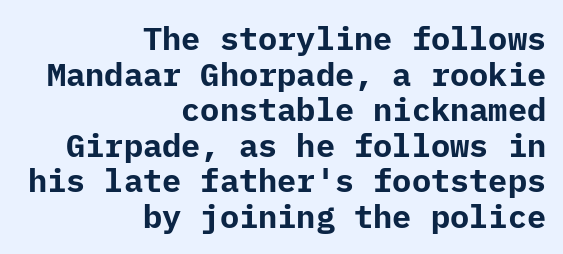
Q: Is the text bold? A: Yes.
Q: Is the text italic (slanted)? A: No, it is upright.
Q: Is the typeface a serif or a sans-serif typeface? A: Sans-serif.
Q: Is the text underlined? A: No.
Q: How is the paragraph aligned? A: Right-aligned.
Q: Is the spacing between letters normal or unusually wide? A: Normal.
Q: Is the spacing between lines tight, normal or loose? A: Tight.
Q: Width (condensed, normal, or wide)? A: Normal.
Q: Stroke contrast? A: Low.
Q: x-height? A: Medium.
